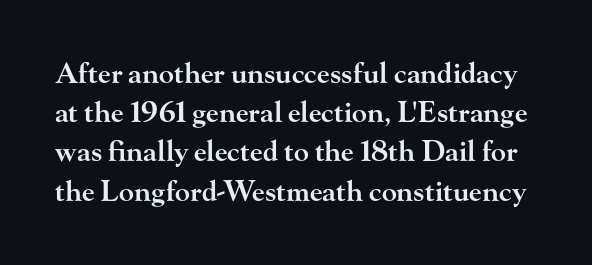
{"serif": "yes", "italic": "no", "bold": "semi", "weight": "semibold", "width": "wide", "stroke_contrast": "high", "x_height": "small", "monospaced": "no", "underline": "no", "line_spacing": "normal", "line_spacing_ratio": 1.4, "letter_spacing": "normal", "letter_spacing_em": 0.0, "glyph_px": 28}
